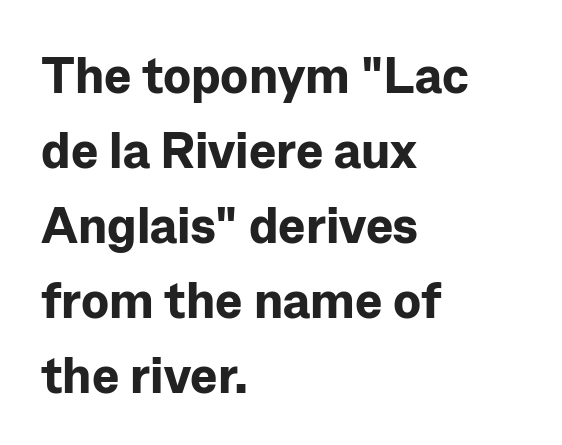
Q: Is the text bold? A: Yes.
Q: Is the text italic (slanted)? A: No, it is upright.
Q: Is the typeface a serif or a sans-serif typeface? A: Sans-serif.
Q: Is the text underlined? A: No.
Q: How is the paragraph aligned? A: Left-aligned.
Q: Is the spacing between letters normal or unusually wide? A: Normal.
Q: Is the spacing between lines tight, normal or loose? A: Normal.
Q: Width (condensed, normal, or wide)? A: Normal.
Q: Stroke contrast? A: Low.
Q: x-height? A: Medium.
Q: Monospaced? A: No.
